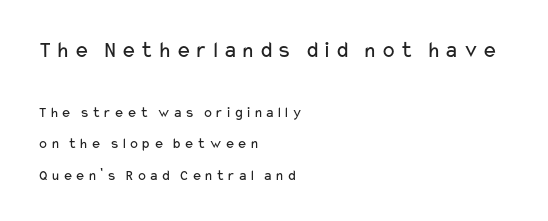
Ascenders rise straight up at ninety degrees. Heaviness? Minimal to ordinary, like unemphasized prose. The first block has been scaled up relative to the second. The strip under each line holds only bare page. Compared with a centered layout, this one pins lines to the left instead. Vertical spacing — loose.
